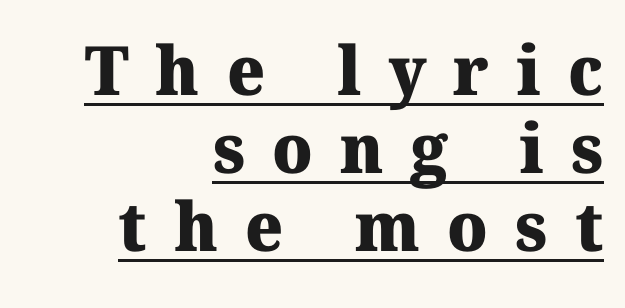
The image shows 68 px heavy serif type; set right-aligned, tight line spacing (1.15x), unusually wide letter spacing (+0.4 em), underlined; medium stroke contrast and a medium x-height.
